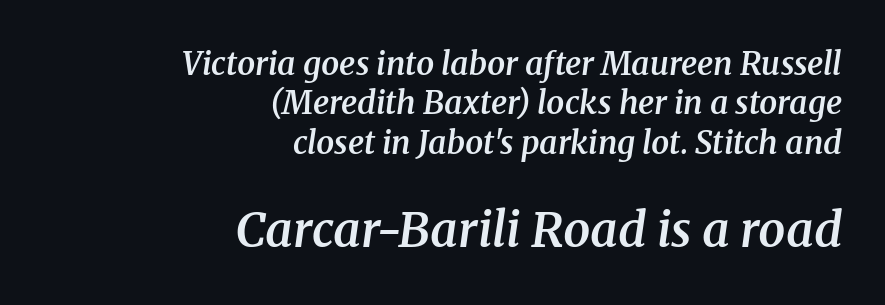
{"serif": "yes", "italic": "yes", "lean": "right", "slant_degrees": 8, "bold": "semi", "weight": "semibold", "width": "normal", "stroke_contrast": "medium", "x_height": "medium", "monospaced": "no", "underline": "no", "align": "right", "line_spacing_ratio": 1.23, "letter_spacing": "normal", "letter_spacing_em": 0.0, "larger_block": "second", "size_ratio": 1.5, "glyph_px": 48}
